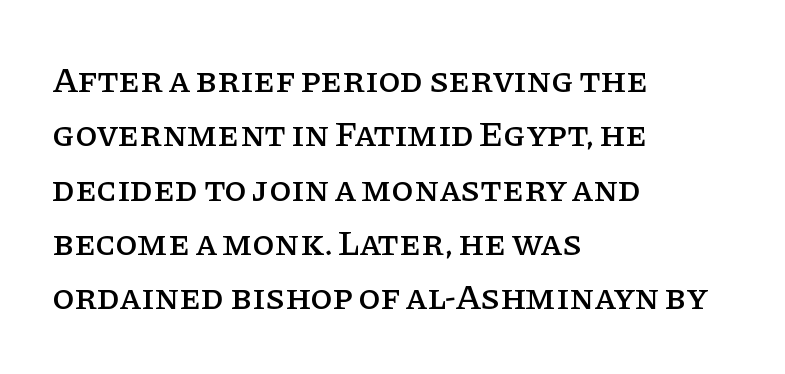
Q: Is the text italic (slanted)? A: No, it is upright.
Q: Is the typeface a serif or a sans-serif typeface? A: Serif.
Q: Is the text underlined? A: No.
Q: How is the paragraph aligned? A: Left-aligned.
Q: Is the spacing between letters normal or unusually wide? A: Normal.
Q: Is the spacing between lines tight, normal or loose? A: Normal.
Q: Width (condensed, normal, or wide)? A: Normal.
Q: Stroke contrast? A: Low.
Q: x-height? A: Large.
Q: Monospaced? A: No.
